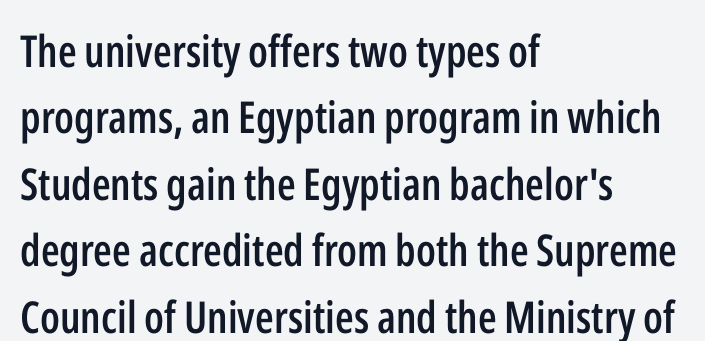
You can tell from the bare stems that sans-serif type was used. Normally led — the rows are evenly, conventionally spaced. The letters advance in unequal steps, a hallmark of proportional type. Observe the ordinary spacing: letters are neighbours, not strangers. I'd describe the lettering as semibold — firm but not a full bold.
